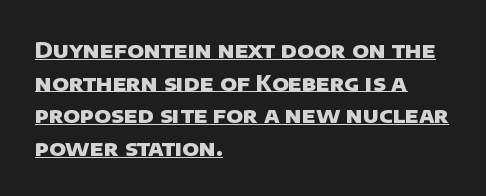
Glyph-to-glyph distance matches everyday printed text. Does the leading feel generous? No, just average. The face used here appears with an underline applied. In CSS terms this would be text-align: left. Stroke thickness is high; the sample reads as a true bold.
